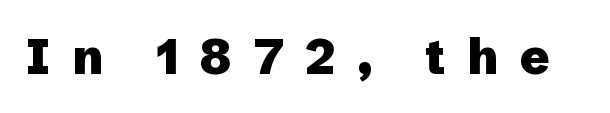
This sample uses an upright cut, with every glyph sitting square on the baseline. Note: no serifs on the glyphs. You could not count columns in this text — the font is proportionally spaced. The letterforms stand isolated, each surrounded by extra space. You'd pick this weight for a headline — it's a proper bold.
